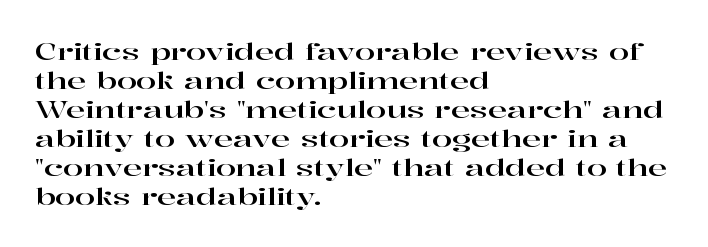
Posture: straight, roman, zero tilt. The passage shown is not underscored anywhere. The rendering anchors every line to the left-hand side. The gaps between neighbouring characters are ordinary and unremarkable.
